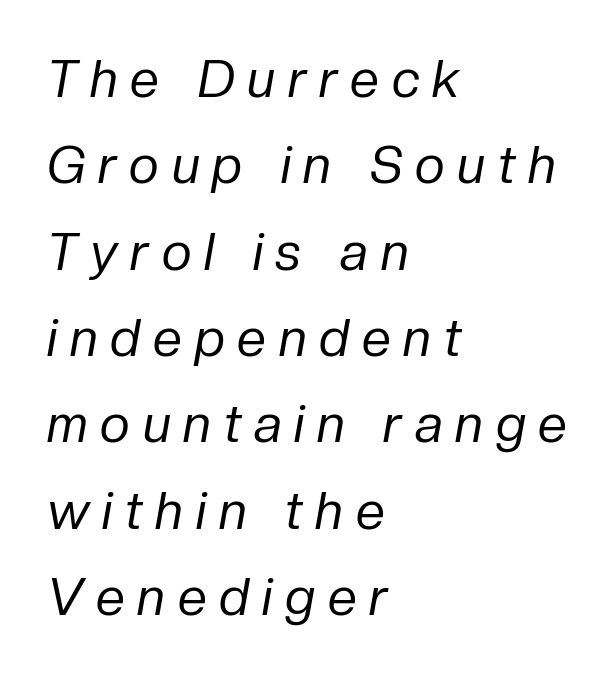
Q: Is the text bold? A: No.
Q: Is the text italic (slanted)? A: Yes, it leans right by about 10 degrees.
Q: Is the text underlined? A: No.
Q: How is the paragraph aligned? A: Left-aligned.
Q: Is the spacing between letters normal or unusually wide? A: Unusually wide.
Q: Is the spacing between lines tight, normal or loose? A: Normal.
Q: Width (condensed, normal, or wide)? A: Normal.
Q: Stroke contrast? A: Low.
Q: x-height? A: Medium.
Q: Monospaced? A: No.
